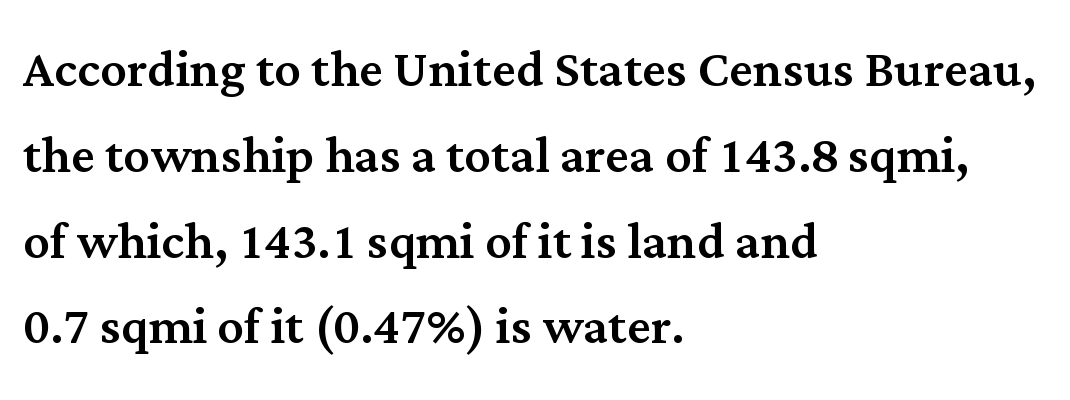
The image shows 66 px serif type, upright; set left-aligned, normal line spacing (1.3x), normal letter spacing, not underlined; medium stroke contrast and a medium x-height.
